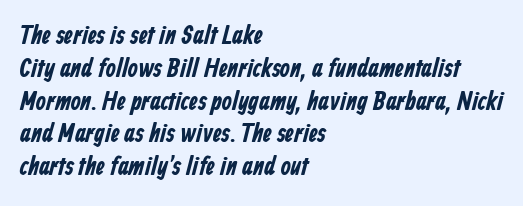
{"bold": "yes", "underline": "no", "align": "left", "line_spacing": "normal", "line_spacing_ratio": 1.26, "letter_spacing": "normal", "letter_spacing_em": 0.0, "glyph_px": 26}
